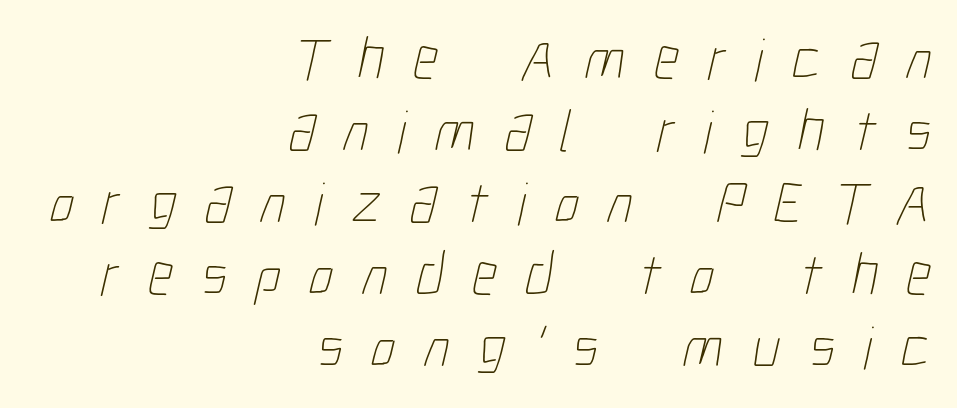
Q: Is the text bold? A: No.
Q: Is the text underlined? A: No.
Q: How is the paragraph aligned? A: Right-aligned.
Q: Is the spacing between letters normal or unusually wide? A: Unusually wide.
Q: Width (condensed, normal, or wide)? A: Condensed.
Q: Stroke contrast? A: Low.
Q: x-height? A: Medium.
Q: Monospaced? A: No.
